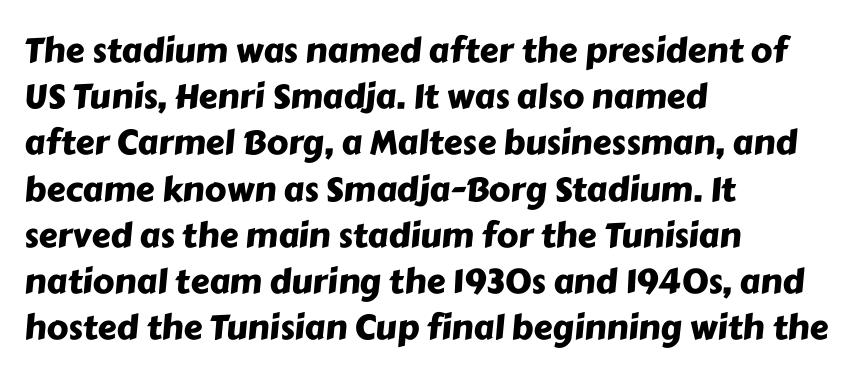
Q: Is the typeface a serif or a sans-serif typeface? A: Sans-serif.
Q: Is the text underlined? A: No.
Q: How is the paragraph aligned? A: Left-aligned.
Q: Is the spacing between letters normal or unusually wide? A: Normal.
Q: Is the spacing between lines tight, normal or loose? A: Normal.
Q: Width (condensed, normal, or wide)? A: Normal.
Q: Stroke contrast? A: Low.
Q: x-height? A: Medium.
Q: Monospaced? A: No.
